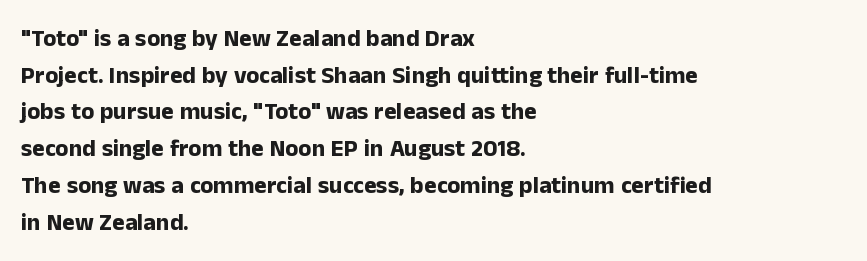
A typesetter would call this zero additional tracking. The letters stand upright; this is a roman face. Regular leading. The passage is arranged the way most books set body copy — flush left. Rule under the text: the space is simply empty. Strokes here are thick enough to call this a true bold.
